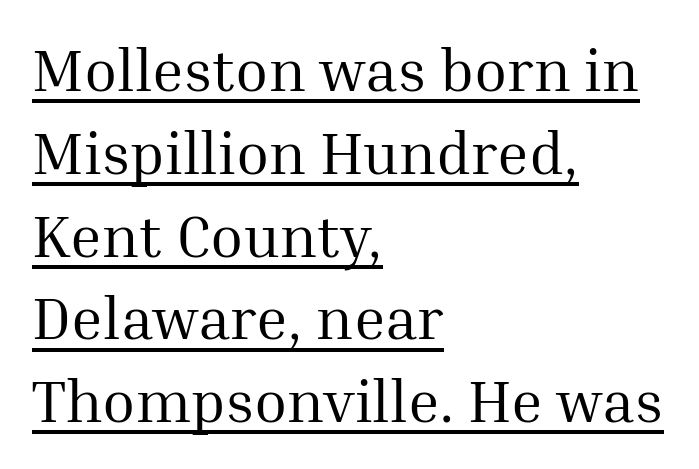
The image shows 60 px regular-weight serif type, upright; set left-aligned, normal line spacing (1.38x), normal letter spacing, underlined; medium stroke contrast and a medium x-height.
